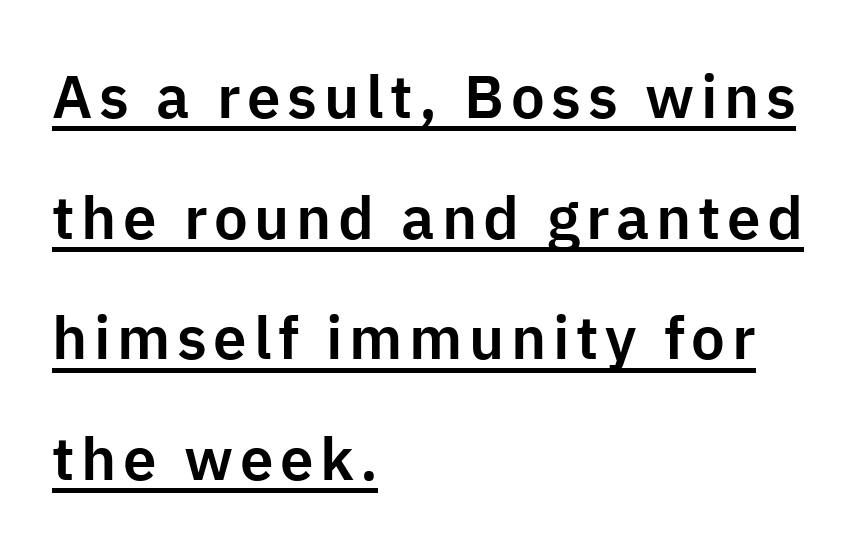
The image shows 60 px sans-serif type, upright; set left-aligned, loose line spacing (2.01x), underlined; low stroke contrast and a medium x-height.
